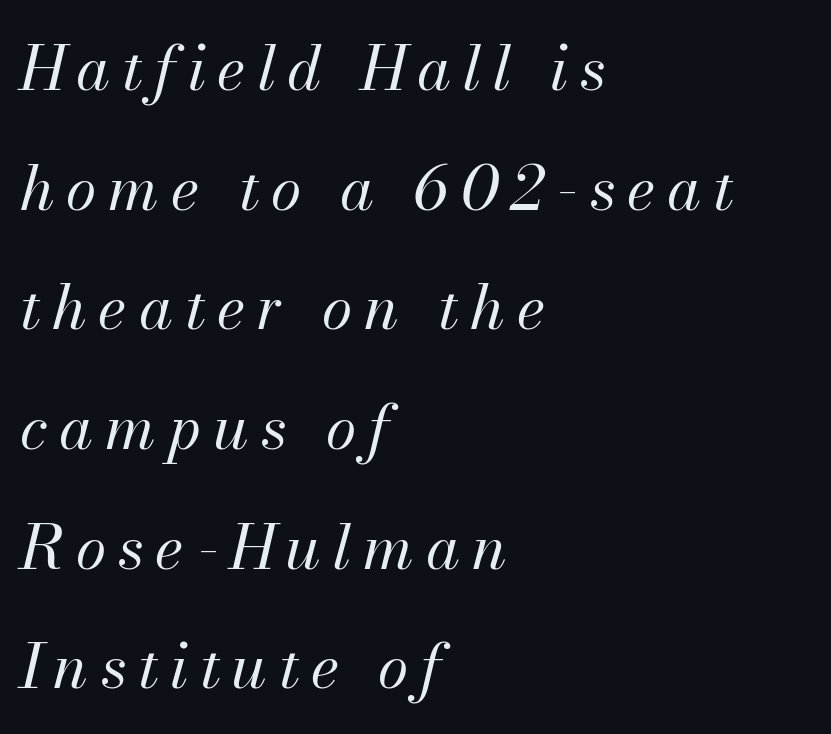
The image shows 62 px regular-weight type, italic (leaning right); set left-aligned, loose line spacing (1.93x), not underlined; medium stroke contrast and a small x-height.
